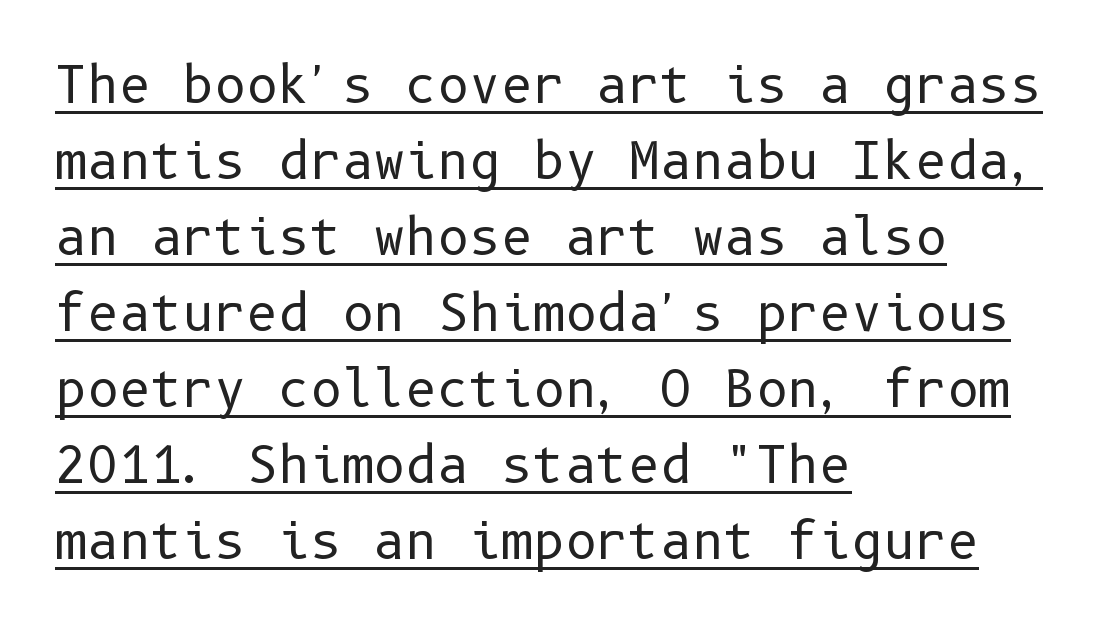
{"serif": "no", "italic": "no", "bold": "no", "weight": "regular", "width": "normal", "stroke_contrast": "low", "x_height": "medium", "underline": "yes", "align": "left", "line_spacing": "normal", "line_spacing_ratio": 1.55, "letter_spacing": "normal", "letter_spacing_em": 0.0, "glyph_px": 49}
